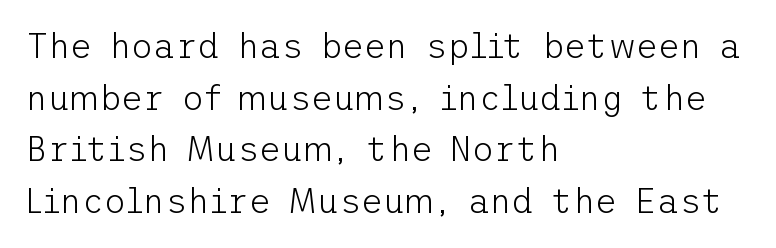
{"serif": "no", "italic": "no", "bold": "no", "weight": "light", "width": "normal", "stroke_contrast": "low", "x_height": "medium", "underline": "no", "align": "left", "line_spacing": "normal", "line_spacing_ratio": 1.52, "letter_spacing": "normal", "letter_spacing_em": 0.0, "glyph_px": 34}
